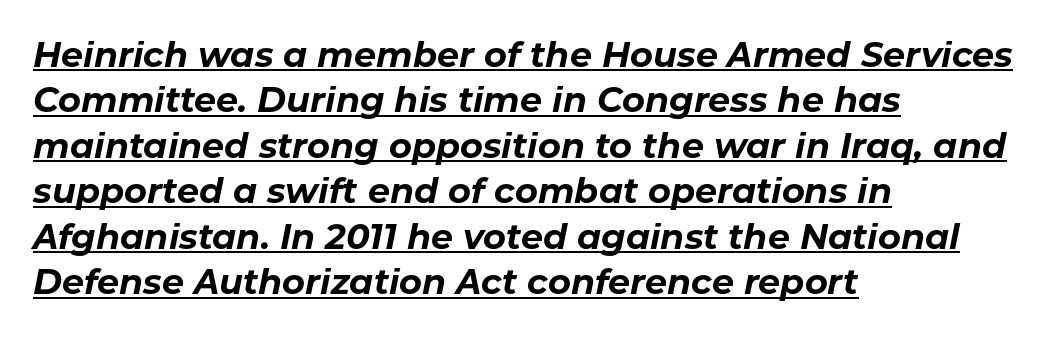
{"italic": "yes", "lean": "right", "slant_degrees": 11, "bold": "yes", "weight": "bold", "width": "normal", "stroke_contrast": "low", "x_height": "medium", "monospaced": "no", "underline": "yes", "align": "left", "line_spacing": "normal", "line_spacing_ratio": 1.3, "letter_spacing": "normal", "letter_spacing_em": 0.0, "glyph_px": 35}
